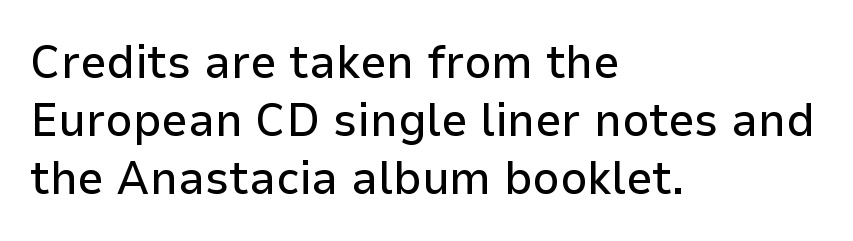
{"serif": "no", "italic": "no", "width": "normal", "stroke_contrast": "low", "x_height": "medium", "monospaced": "no", "underline": "no", "align": "left", "line_spacing_ratio": 1.23, "letter_spacing": "normal", "letter_spacing_em": 0.0, "glyph_px": 47}
